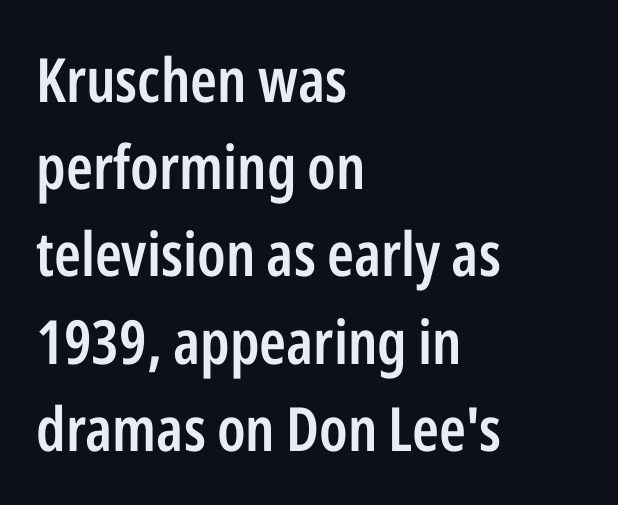
Q: Is the text bold? A: Semi-bold.
Q: Is the text italic (slanted)? A: No, it is upright.
Q: Is the typeface a serif or a sans-serif typeface? A: Sans-serif.
Q: Is the text underlined? A: No.
Q: How is the paragraph aligned? A: Left-aligned.
Q: Is the spacing between letters normal or unusually wide? A: Normal.
Q: Is the spacing between lines tight, normal or loose? A: Normal.
Q: Width (condensed, normal, or wide)? A: Condensed.
Q: Stroke contrast? A: Low.
Q: x-height? A: Medium.
Q: Monospaced? A: No.
